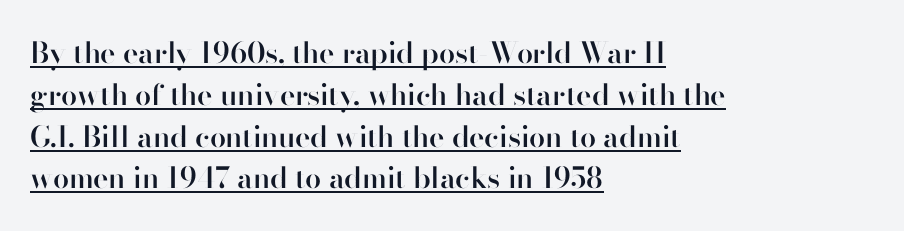
Q: Is the text bold? A: Semi-bold.
Q: Is the text italic (slanted)? A: No, it is upright.
Q: Is the typeface a serif or a sans-serif typeface? A: Sans-serif.
Q: Is the text underlined? A: Yes.
Q: How is the paragraph aligned? A: Left-aligned.
Q: Is the spacing between letters normal or unusually wide? A: Normal.
Q: Is the spacing between lines tight, normal or loose? A: Normal.
Q: Width (condensed, normal, or wide)? A: Normal.
Q: Stroke contrast? A: High.
Q: x-height? A: Small.
Q: Monospaced? A: No.
